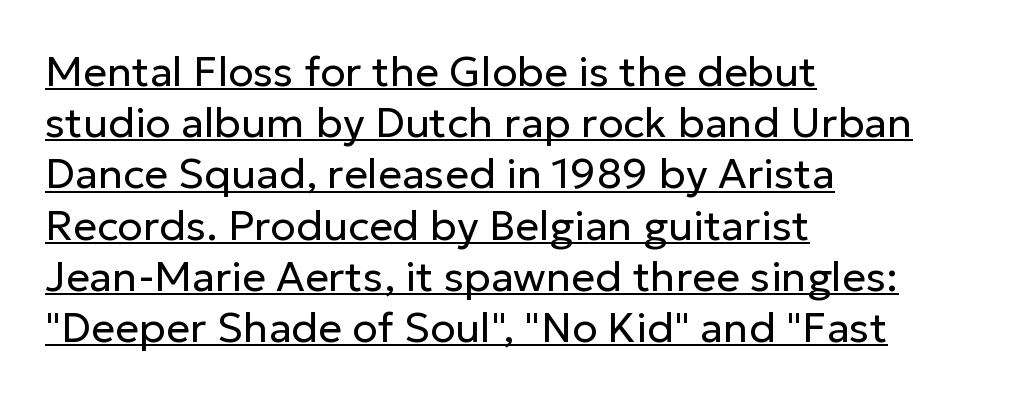
{"serif": "no", "italic": "no", "bold": "no", "weight": "regular", "width": "normal", "stroke_contrast": "low", "x_height": "medium", "monospaced": "no", "underline": "yes", "align": "left", "line_spacing_ratio": 1.22, "letter_spacing": "normal", "letter_spacing_em": 0.0, "glyph_px": 42}
